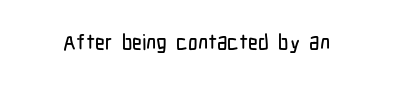
{"italic": "no", "underline": "no", "letter_spacing": "normal", "letter_spacing_em": 0.0, "glyph_px": 21}
